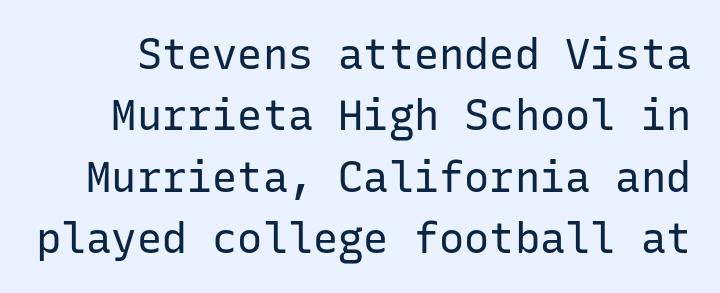
{"serif": "no", "italic": "no", "bold": "no", "weight": "regular", "width": "normal", "stroke_contrast": "low", "x_height": "medium", "monospaced": "yes", "underline": "no", "line_spacing": "normal", "line_spacing_ratio": 1.46, "letter_spacing": "normal", "letter_spacing_em": 0.0, "glyph_px": 42}
